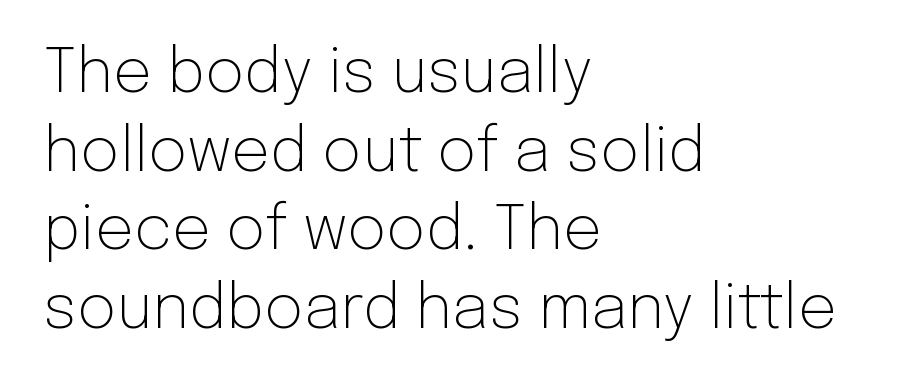
Q: Is the text bold? A: No.
Q: Is the text italic (slanted)? A: No, it is upright.
Q: Is the typeface a serif or a sans-serif typeface? A: Sans-serif.
Q: Is the text underlined? A: No.
Q: How is the paragraph aligned? A: Left-aligned.
Q: Is the spacing between letters normal or unusually wide? A: Normal.
Q: Is the spacing between lines tight, normal or loose? A: Normal.
Q: Width (condensed, normal, or wide)? A: Normal.
Q: Stroke contrast? A: Low.
Q: x-height? A: Medium.
Q: Monospaced? A: No.
